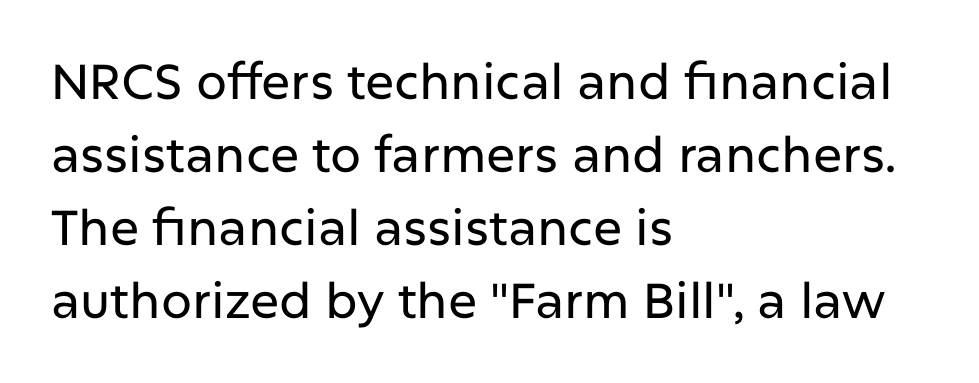
The image shows 49 px sans-serif type, upright; set left-aligned, normal line spacing (1.49x), normal letter spacing, not underlined; low stroke contrast and a medium x-height.
